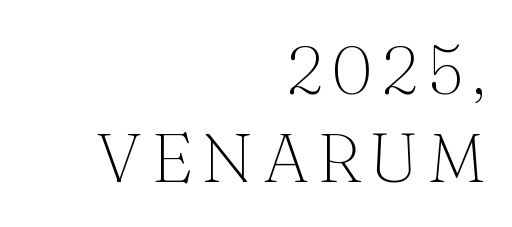
Q: Is the text bold? A: No.
Q: Is the text italic (slanted)? A: No, it is upright.
Q: Is the typeface a serif or a sans-serif typeface? A: Serif.
Q: Is the text underlined? A: No.
Q: How is the paragraph aligned? A: Right-aligned.
Q: Is the spacing between lines tight, normal or loose? A: Normal.
Q: Width (condensed, normal, or wide)? A: Normal.
Q: Stroke contrast? A: Medium.
Q: x-height? A: Medium.
Q: Monospaced? A: No.
